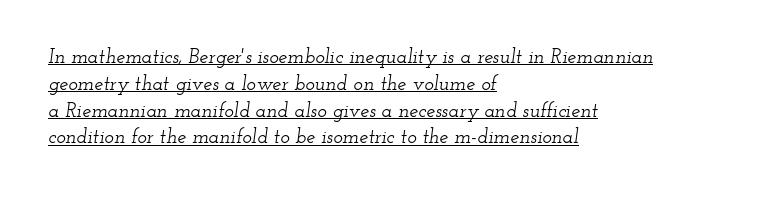
Q: Is the text italic (slanted)? A: Yes, it leans right by about 12 degrees.
Q: Is the text underlined? A: Yes.
Q: How is the paragraph aligned? A: Left-aligned.
Q: Is the spacing between letters normal or unusually wide? A: Normal.
Q: Is the spacing between lines tight, normal or loose? A: Normal.
